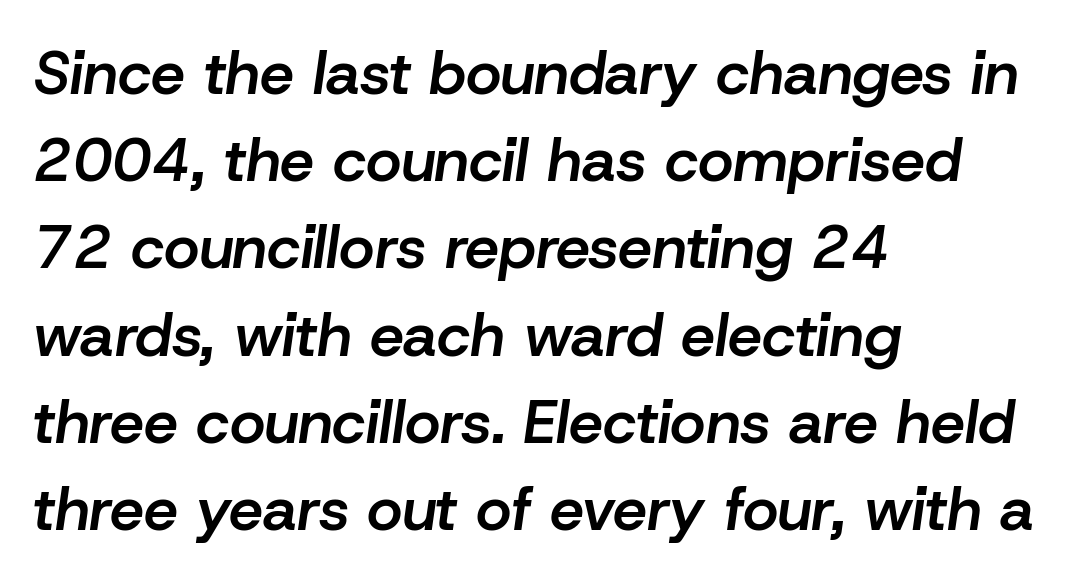
The image shows 61 px semibold type, italic (leaning right); set left-aligned, normal line spacing (1.43x), normal letter spacing, not underlined; low stroke contrast and a medium x-height.
